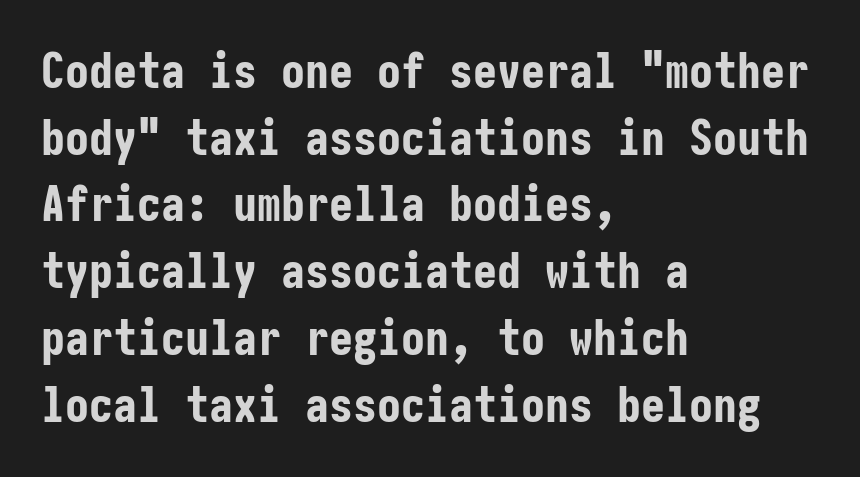
Students, this is bold: see how much ink each stroke carries. Each new line begins a customary step beneath the previous one. No feet cap the strokes, marking this as sans-serif type. The setting favours the left margin, as ordinary paragraphs usually do.
